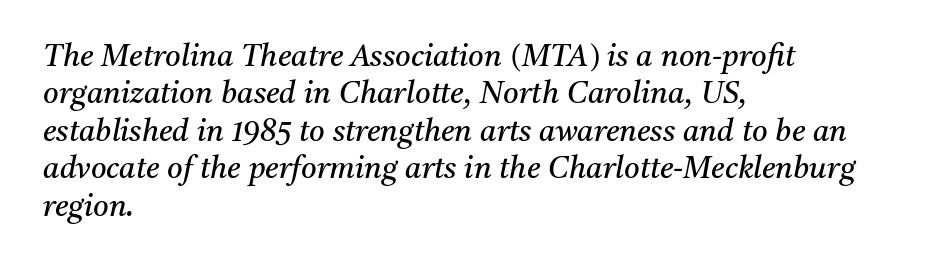
The image shows 30 px regular-weight serif type, italic (leaning right); set left-aligned, normal line spacing (1.25x), normal letter spacing, not underlined; medium stroke contrast and a medium x-height.
